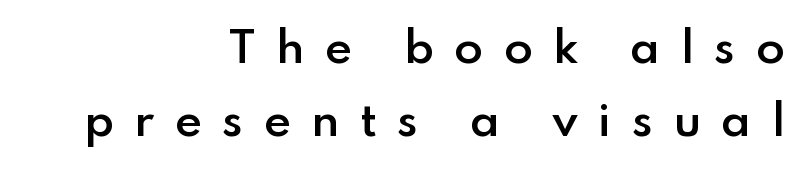
The image shows 42 px semibold sans-serif type, upright; set right-aligned, line spacing 1.74x, unusually wide letter spacing (+0.48 em), not underlined; low stroke contrast and a small x-height.
